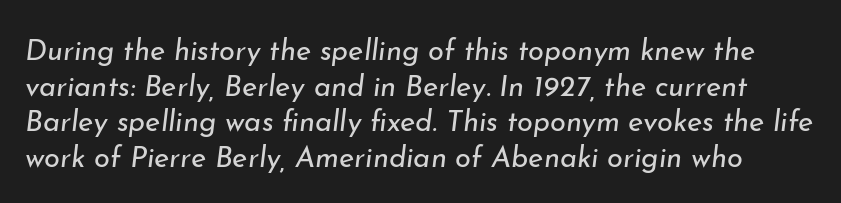
{"italic": "yes", "lean": "right", "slant_degrees": 7, "bold": "no", "weight": "regular", "width": "normal", "stroke_contrast": "low", "x_height": "small", "monospaced": "no", "underline": "no", "line_spacing_ratio": 1.23, "letter_spacing": "normal", "letter_spacing_em": 0.0, "glyph_px": 29}
